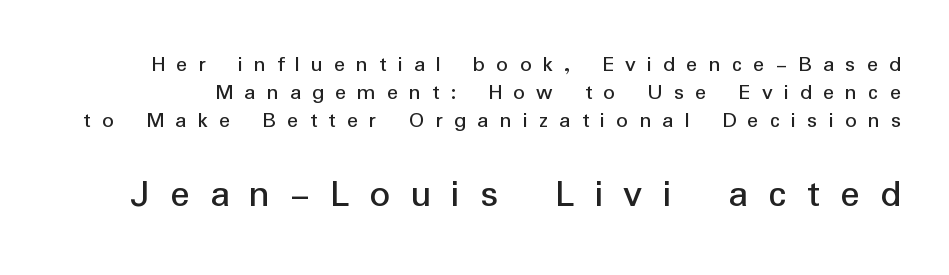
{"serif": "no", "italic": "no", "bold": "no", "weight": "regular", "width": "normal", "stroke_contrast": "low", "x_height": "medium", "monospaced": "no", "underline": "no", "line_spacing_ratio": 1.22, "letter_spacing": "wide", "letter_spacing_em": 0.49, "larger_block": "second", "size_ratio": 1.78, "glyph_px": 41}
